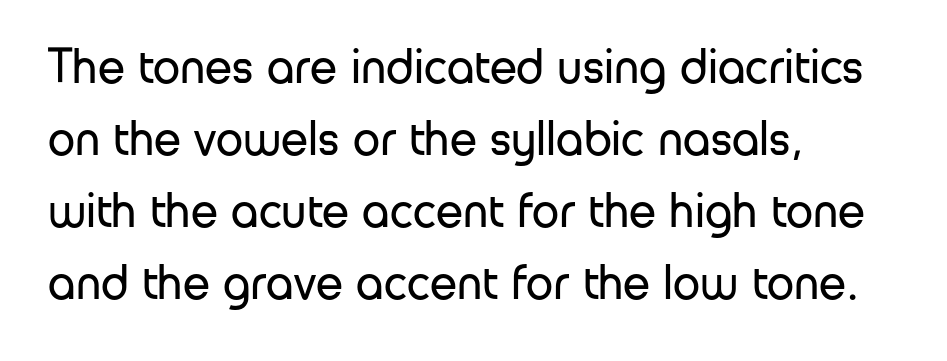
{"serif": "no", "italic": "no", "bold": "no", "weight": "regular", "width": "normal", "stroke_contrast": "low", "x_height": "medium", "monospaced": "no", "underline": "no", "align": "left", "line_spacing": "normal", "line_spacing_ratio": 1.47, "letter_spacing": "normal", "letter_spacing_em": 0.0, "glyph_px": 49}
